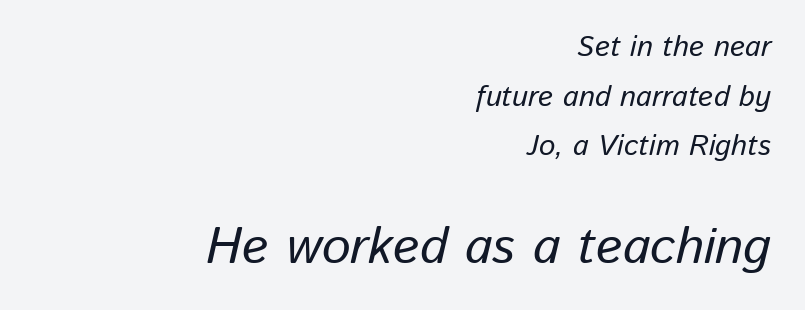
{"italic": "yes", "lean": "right", "slant_degrees": 13, "width": "normal", "stroke_contrast": "low", "x_height": "medium", "monospaced": "no", "underline": "no", "align": "right", "line_spacing_ratio": 1.71, "letter_spacing": "normal", "letter_spacing_em": 0.0, "larger_block": "second", "size_ratio": 1.76, "glyph_px": 51}
